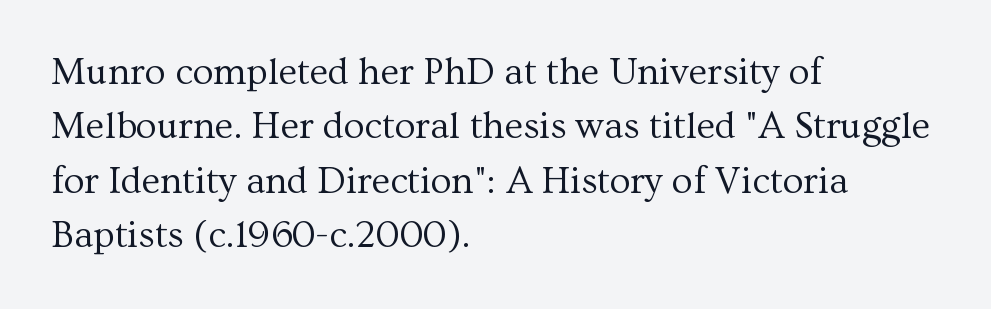
This is not heavy type; no bold has been used. In terms of posture, this sample is upright. The rendering uses natural spacing where letterforms have individual widths. A typesetter would call this zero additional tracking. The font family rendered here belongs to the serif group.
